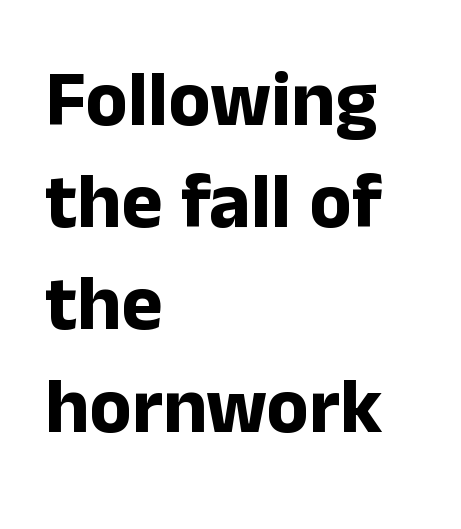
{"serif": "no", "italic": "no", "bold": "yes", "weight": "bold", "width": "normal", "stroke_contrast": "low", "x_height": "medium", "monospaced": "no", "underline": "no", "align": "left", "line_spacing": "normal", "line_spacing_ratio": 1.31, "letter_spacing": "normal", "letter_spacing_em": 0.0, "glyph_px": 78}
